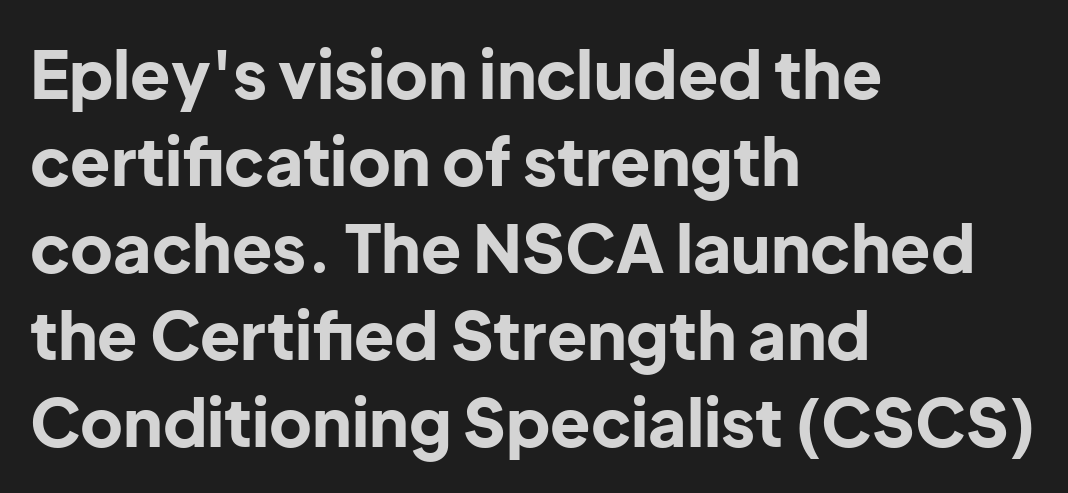
Honestly, the letter spacing is just normal — you wouldn't notice it. The lettering stays uniformly vertical, giving the passage a roman look. This block has exactly the height ordinary leading produces. The strokes are fattened all the way to bold. Unlike a traditional serif, this face leaves its strokes unadorned.
